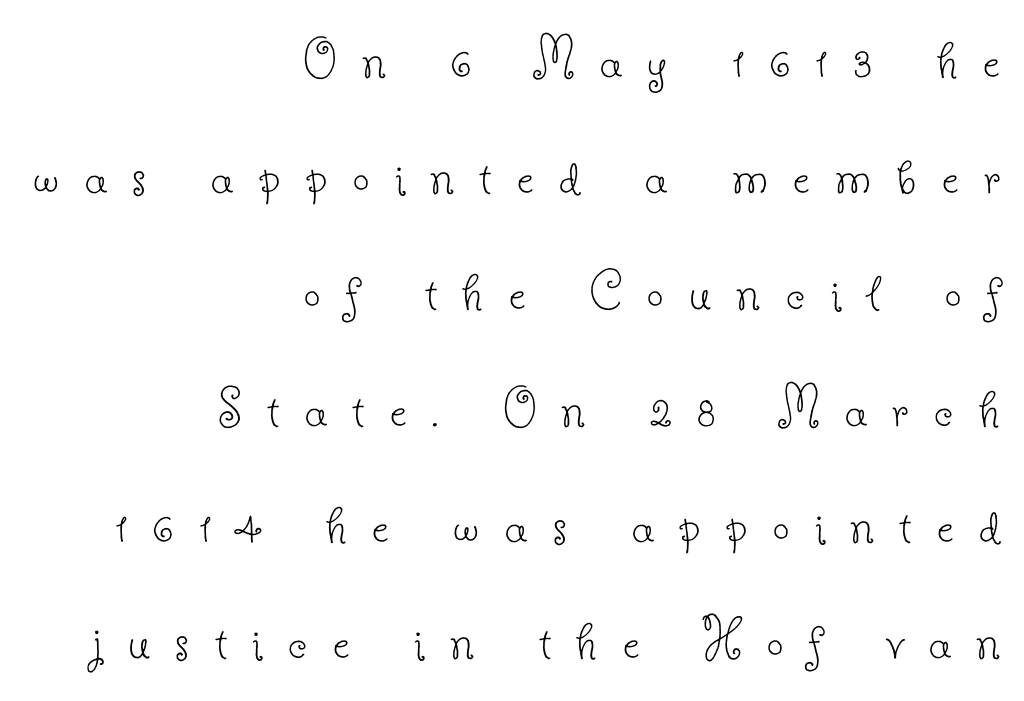
Q: Is the text bold? A: No.
Q: Is the text italic (slanted)? A: No, it is upright.
Q: Is the typeface a serif or a sans-serif typeface? A: Serif.
Q: Is the text underlined? A: No.
Q: How is the paragraph aligned? A: Right-aligned.
Q: Is the spacing between letters normal or unusually wide? A: Unusually wide.
Q: Is the spacing between lines tight, normal or loose? A: Loose.
Q: Width (condensed, normal, or wide)? A: Normal.
Q: Stroke contrast? A: Low.
Q: x-height? A: Small.
Q: Monospaced? A: No.
